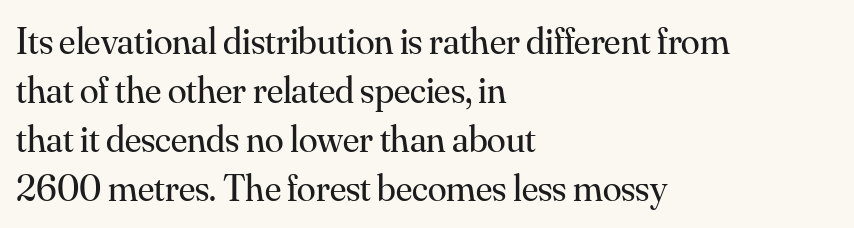
{"serif": "yes", "italic": "no", "bold": "no", "weight": "regular", "width": "normal", "stroke_contrast": "medium", "x_height": "small", "monospaced": "no", "underline": "no", "align": "left", "line_spacing": "normal", "line_spacing_ratio": 1.29, "letter_spacing": "normal", "letter_spacing_em": 0.0, "glyph_px": 38}
